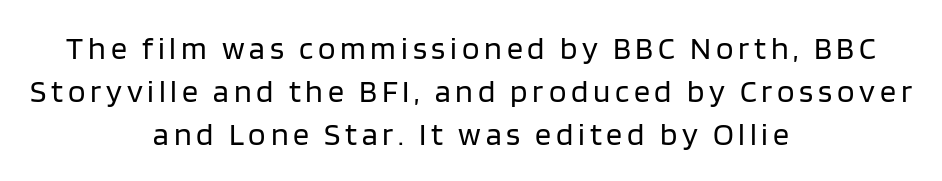
{"serif": "no", "italic": "no", "bold": "no", "weight": "regular", "width": "normal", "stroke_contrast": "low", "x_height": "large", "monospaced": "no", "underline": "no", "align": "center", "line_spacing": "normal", "line_spacing_ratio": 1.34, "glyph_px": 32}
